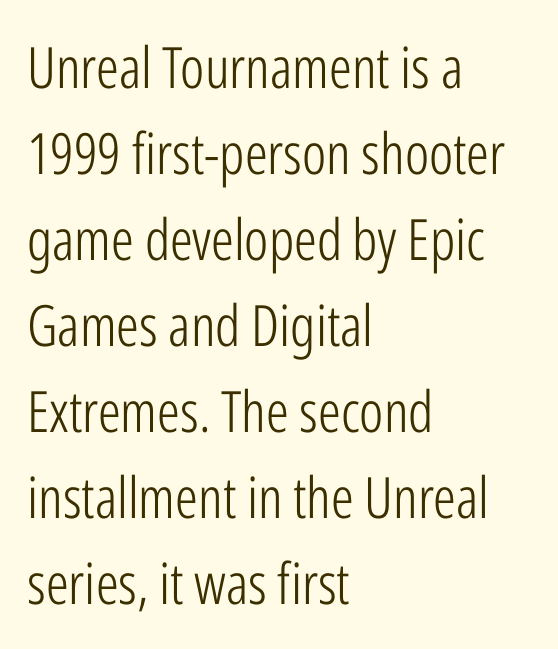
The image shows 57 px light, condensed sans-serif type, upright; set left-aligned, normal line spacing (1.51x), normal letter spacing, not underlined; low stroke contrast and a medium x-height.
